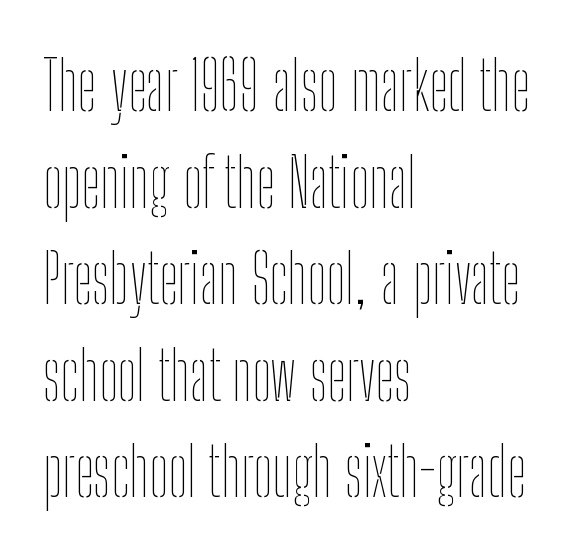
{"italic": "no", "bold": "no", "weight": "thin", "width": "condensed", "stroke_contrast": "low", "x_height": "medium", "monospaced": "no", "underline": "no", "align": "left", "line_spacing": "normal", "line_spacing_ratio": 1.42, "letter_spacing": "normal", "letter_spacing_em": 0.0, "glyph_px": 68}
